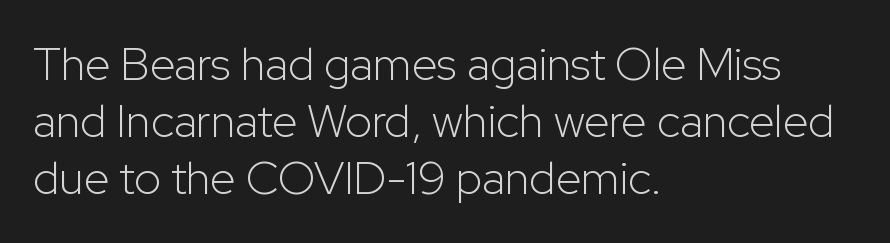
{"serif": "no", "italic": "no", "bold": "no", "weight": "light", "width": "normal", "stroke_contrast": "low", "x_height": "medium", "monospaced": "no", "underline": "no", "align": "left", "line_spacing_ratio": 1.24, "letter_spacing": "normal", "letter_spacing_em": 0.0, "glyph_px": 46}
